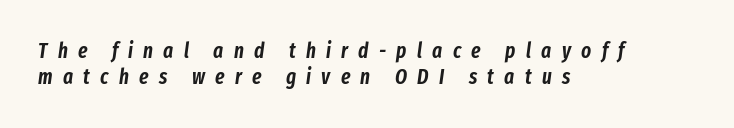
{"italic": "yes", "lean": "right", "slant_degrees": 8, "underline": "no", "align": "left", "line_spacing_ratio": 1.23, "letter_spacing": "wide", "letter_spacing_em": 0.49, "glyph_px": 21}
